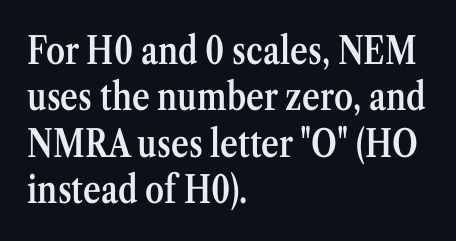
Rendered with straight, roman letterforms. The face used here is proportionally spaced, like ordinary book or web type. This sample uses plain, unmodified letter spacing. Line beginnings align vertically; line endings do not. These lines are composed in type with serifs. Type without underlining.
